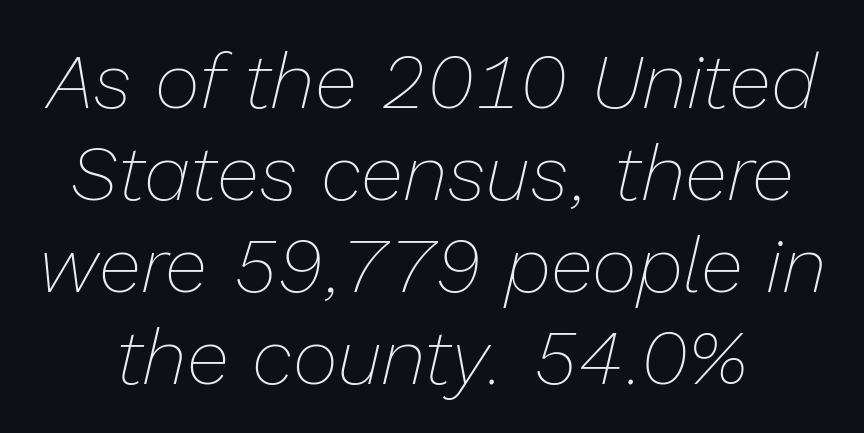
Q: Is the text bold? A: No.
Q: Is the text italic (slanted)? A: Yes, it leans right by about 13 degrees.
Q: Is the text underlined? A: No.
Q: Is the spacing between letters normal or unusually wide? A: Normal.
Q: Width (condensed, normal, or wide)? A: Normal.
Q: Stroke contrast? A: Low.
Q: x-height? A: Medium.
Q: Monospaced? A: No.
